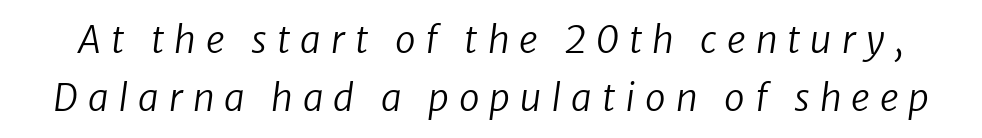
{"serif": "no", "bold": "no", "weight": "regular", "width": "normal", "stroke_contrast": "low", "x_height": "medium", "monospaced": "no", "underline": "no", "line_spacing": "normal", "line_spacing_ratio": 1.56, "letter_spacing": "wide", "letter_spacing_em": 0.27, "glyph_px": 37}
